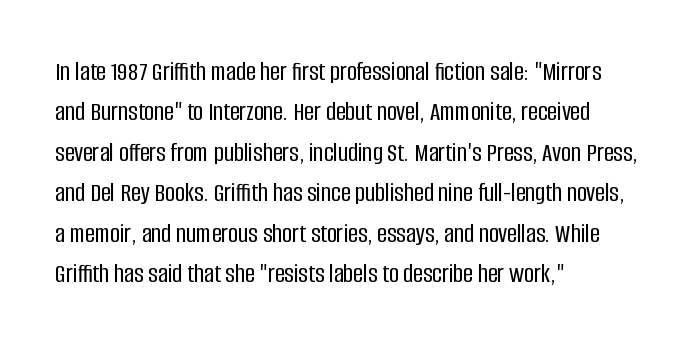
{"italic": "no", "underline": "no", "align": "left", "line_spacing": "normal", "line_spacing_ratio": 1.5, "letter_spacing": "normal", "letter_spacing_em": 0.0, "glyph_px": 27}
